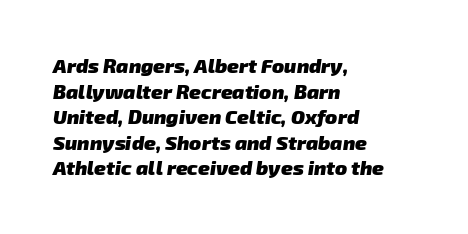
The image shows 20 px bold type; set left-aligned, normal line spacing (1.28x), normal letter spacing, not underlined.
